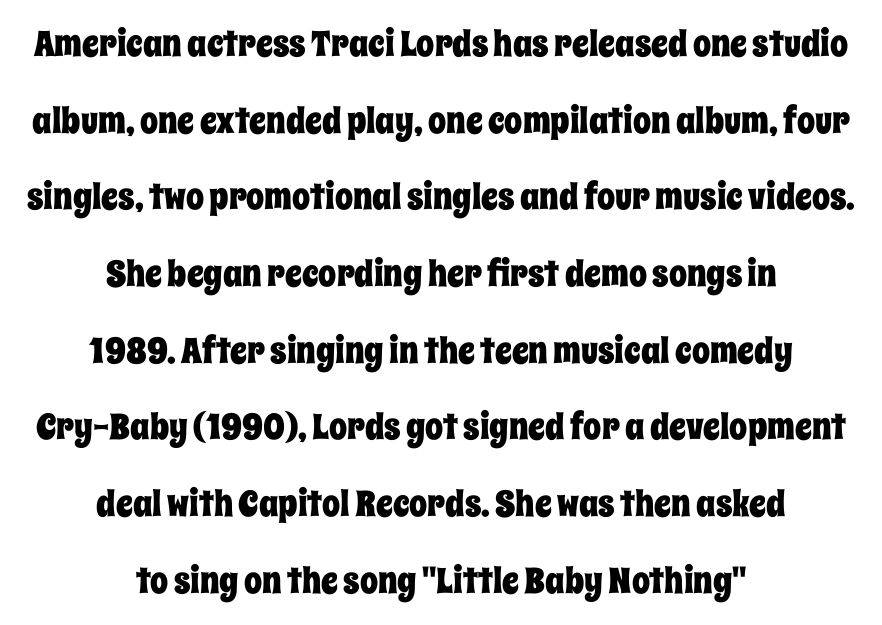
The image shows 36 px condensed type, upright; set centered, loose line spacing (2.13x), normal letter spacing, not underlined; low stroke contrast and a large x-height.
